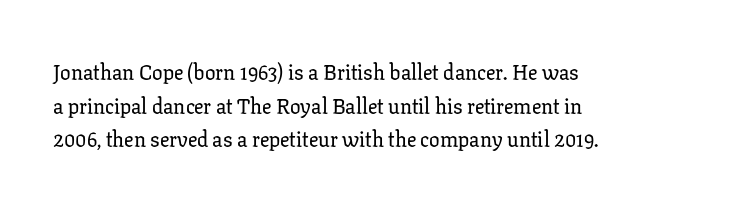
Between one letter and the next there's only the usual sliver of space. The baseline area is clear. Vertically, the passage feels balanced, rows spaced as you'd expect. This sample is left-justified, so line endings fall wherever the words run out.
